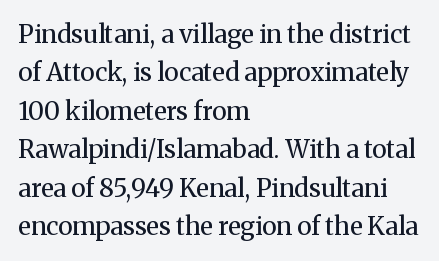
{"italic": "no", "bold": "no", "underline": "no", "align": "left", "line_spacing": "normal", "line_spacing_ratio": 1.54, "letter_spacing": "normal", "letter_spacing_em": 0.0, "glyph_px": 25}
